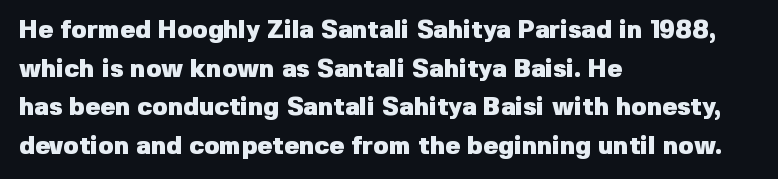
The image shows 25 px bold type, upright; set left-aligned, normal line spacing (1.55x), normal letter spacing, not underlined.
